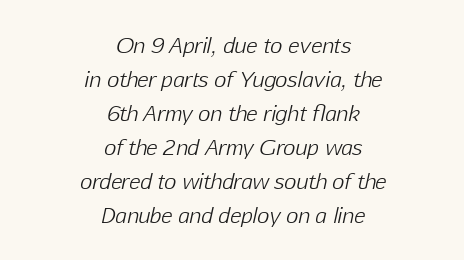
The image shows 21 px text type, italic (leaning right); set centered, normal line spacing (1.62x), normal letter spacing, not underlined.
